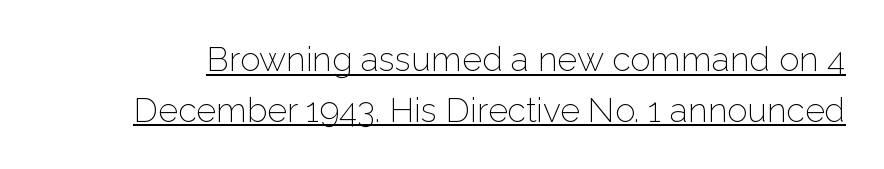
The image shows 34 px light sans-serif type, upright; set normal line spacing (1.49x), normal letter spacing, underlined; low stroke contrast and a medium x-height.
